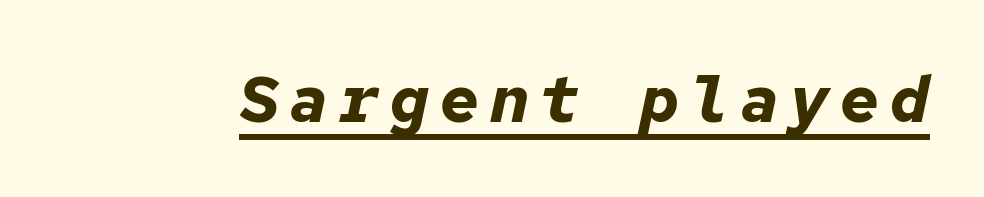
Every word sits above its own underline. Do the characters align in a grid? Yes, the font is monospaced. Heavy, bold letterforms. Yep, that's italic — everything's leaning.
